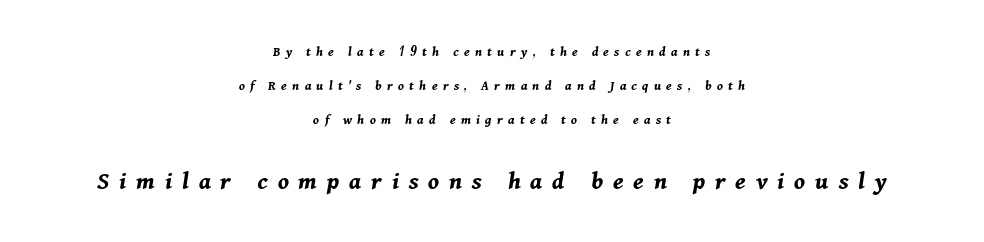
The image shows 26 px bold type, italic (leaning right); set centered, loose line spacing (2.43x), unusually wide letter spacing (+0.38 em), not underlined; the second (bottom) block is 1.86x larger.
